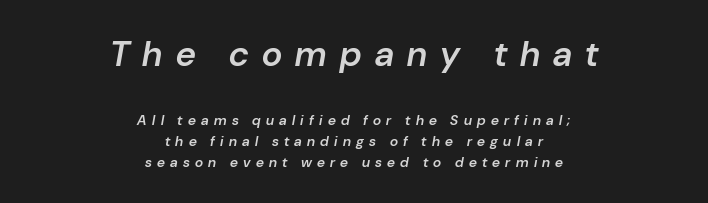
Each row of text sits above clean, open space. Notice how descenders clear the ascenders below comfortably — that's standard leading. The rendering uses natural spacing where letterforms have individual widths. This rendering widens character spacing well past its baseline value. Layout note: lines centered. Scale decreases going downward across the two blocks.
